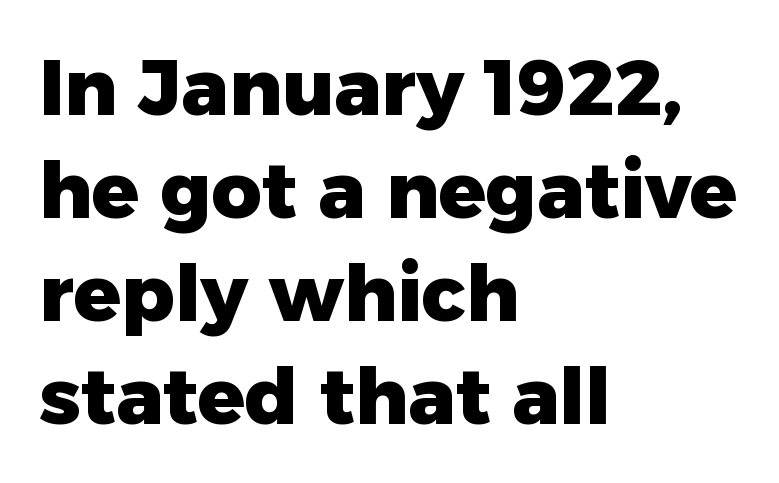
Here the designer chose a conventional face with non-uniform glyph widths. The words here are not underlined. Chunky letters — that's bold for sure. Notice how the stems are strictly vertical — no italics here.
